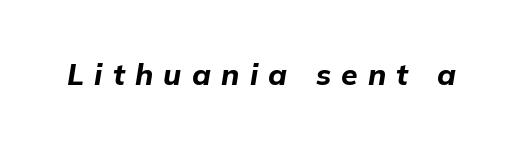
The image shows 30 px bold type, italic (leaning right); set unusually wide letter spacing (+0.34 em), not underlined; low stroke contrast and a medium x-height.
